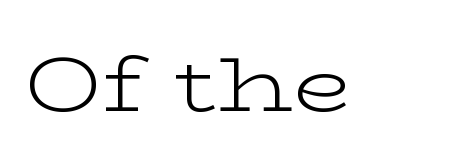
Students, note that the glyphs here touch the page at normal intervals. Rendered with straight, roman letterforms. Is the type heavy? It reads as light-to-regular instead. Do the characters align in a grid? No, the font is proportional. Honestly, there is no underline to notice here at all.
